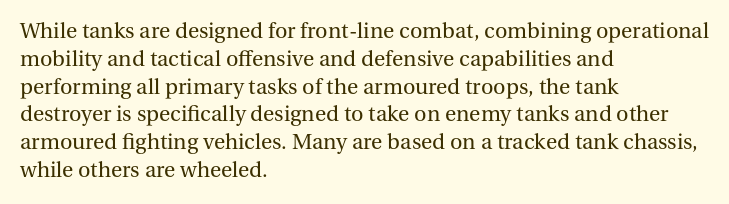
The image shows 23 px text type, upright; set left-aligned, line spacing 1.21x, normal letter spacing, not underlined.
